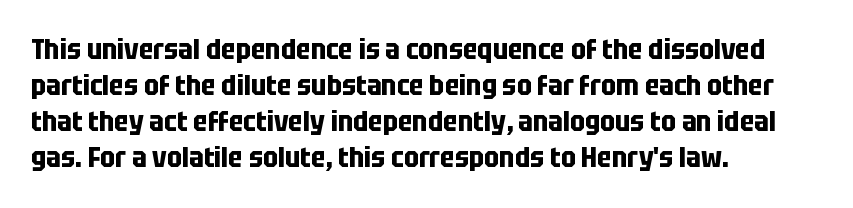
{"serif": "no", "italic": "no", "bold": "yes", "weight": "bold", "width": "condensed", "stroke_contrast": "low", "x_height": "large", "monospaced": "no", "underline": "no", "align": "left", "line_spacing": "normal", "line_spacing_ratio": 1.29, "letter_spacing": "normal", "letter_spacing_em": 0.0, "glyph_px": 28}
